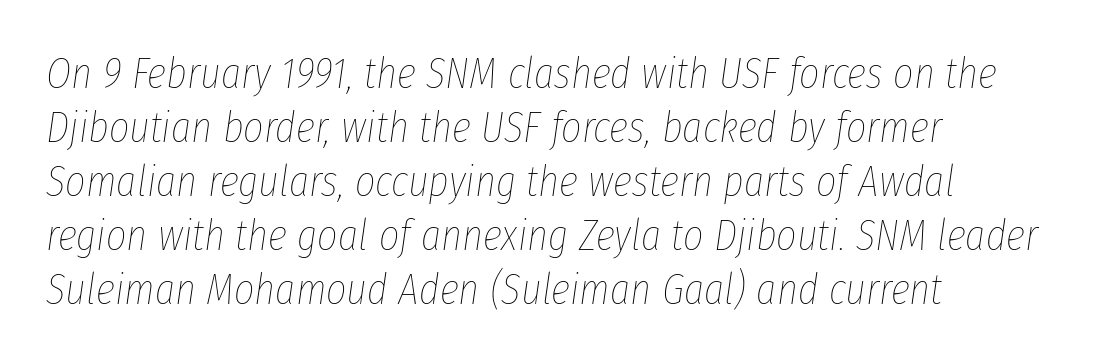
{"italic": "yes", "lean": "right", "slant_degrees": 8, "bold": "no", "weight": "thin", "width": "condensed", "stroke_contrast": "low", "x_height": "medium", "monospaced": "no", "underline": "no", "align": "left", "line_spacing_ratio": 1.23, "letter_spacing": "normal", "letter_spacing_em": 0.0, "glyph_px": 44}
